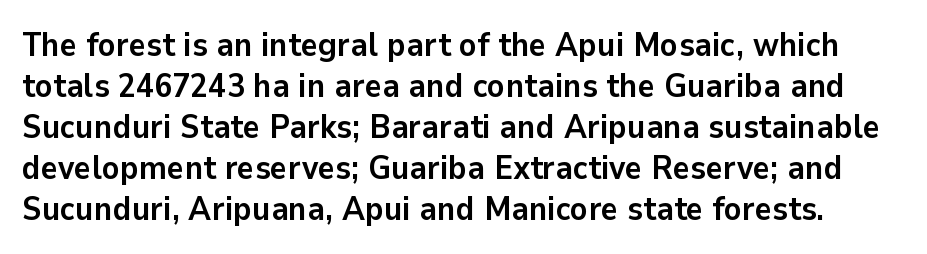
Q: Is the text bold? A: Yes.
Q: Is the text italic (slanted)? A: No, it is upright.
Q: Is the typeface a serif or a sans-serif typeface? A: Sans-serif.
Q: Is the text underlined? A: No.
Q: Is the spacing between letters normal or unusually wide? A: Normal.
Q: Width (condensed, normal, or wide)? A: Normal.
Q: Stroke contrast? A: Low.
Q: x-height? A: Medium.
Q: Monospaced? A: No.
